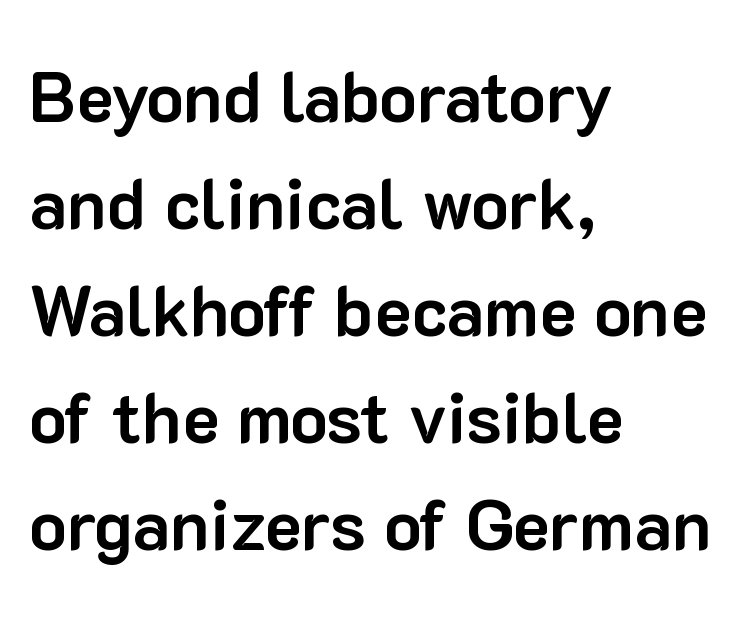
{"serif": "no", "italic": "no", "bold": "yes", "weight": "bold", "width": "normal", "stroke_contrast": "low", "x_height": "medium", "monospaced": "no", "underline": "no", "align": "left", "line_spacing": "normal", "line_spacing_ratio": 1.53, "letter_spacing": "normal", "letter_spacing_em": 0.0, "glyph_px": 70}
